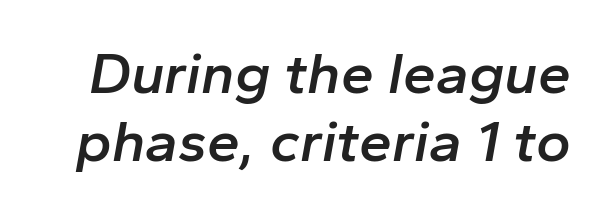
The passage shown stacks its lines with hardly any gap. Notice the strokes are somewhat thickened but not fully heavy: this is a semibold. Do the characters align in a grid? No, the font is proportional. The whole block is typeset with a tilt. The baseline area is clear. Between one letter and the next there's only the usual sliver of space.
